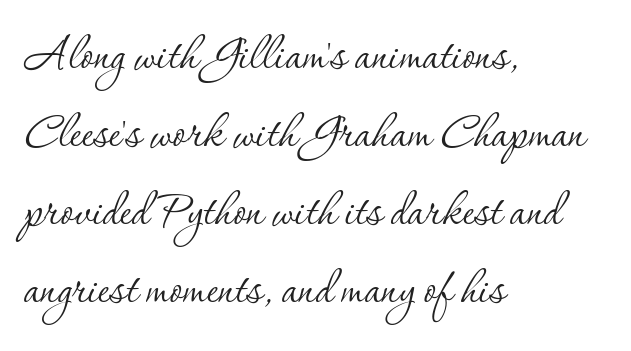
Q: Is the text bold? A: No.
Q: Is the text italic (slanted)? A: Yes.
Q: Is the typeface a serif or a sans-serif typeface? A: Serif.
Q: Is the text underlined? A: No.
Q: How is the paragraph aligned? A: Left-aligned.
Q: Is the spacing between letters normal or unusually wide? A: Normal.
Q: Is the spacing between lines tight, normal or loose? A: Normal.
Q: Width (condensed, normal, or wide)? A: Normal.
Q: Stroke contrast? A: Low.
Q: x-height? A: Small.
Q: Monospaced? A: No.
